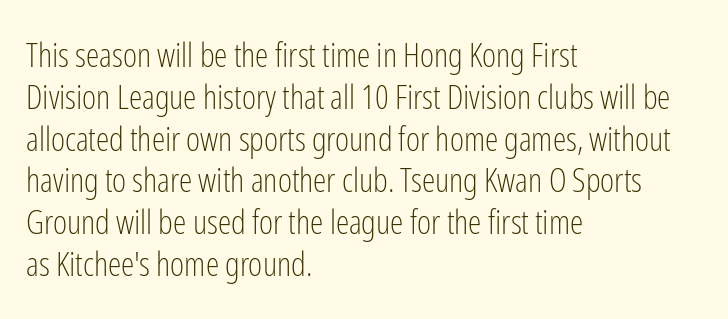
The image shows 34 px light, condensed sans-serif type, upright; set left-aligned, line spacing 1.23x, normal letter spacing, not underlined; low stroke contrast and a medium x-height.
